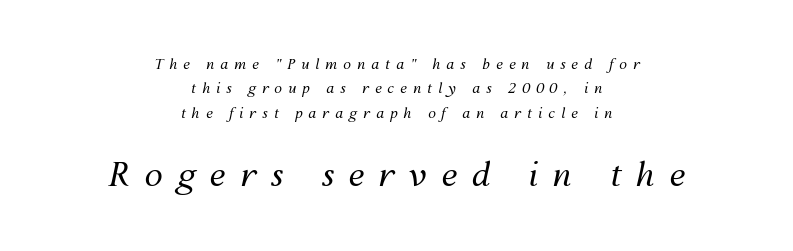
Note the varied advance widths — an 'i' is clearly narrower than an 'm'. The zone under the glyphs is completely vacant. This reads as an unemphasized weight, regular at the heaviest. The specimen reads as italic at a glance. Alignment: centered.
